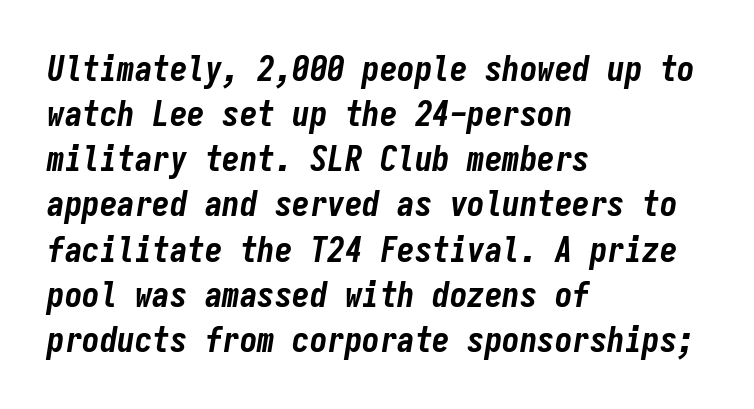
Q: Is the text bold? A: Yes.
Q: Is the text italic (slanted)? A: Yes, it leans right by about 9 degrees.
Q: Is the text underlined? A: No.
Q: How is the paragraph aligned? A: Left-aligned.
Q: Is the spacing between letters normal or unusually wide? A: Normal.
Q: Is the spacing between lines tight, normal or loose? A: Normal.
Q: Width (condensed, normal, or wide)? A: Condensed.
Q: Stroke contrast? A: Low.
Q: x-height? A: Medium.
Q: Monospaced? A: Yes.
